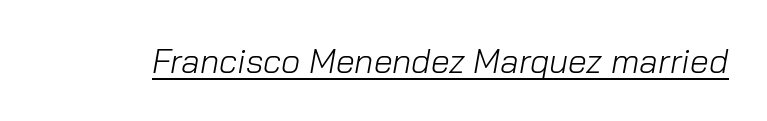
The image shows 34 px light type, italic (leaning right); set normal letter spacing, underlined; low stroke contrast and a medium x-height.
